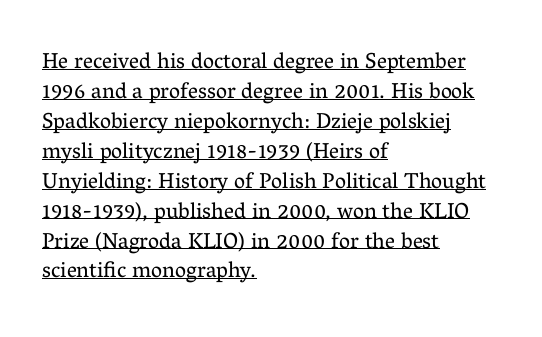
Think standard paragraph weight, or any step lighter than that. Leftover space on each line is placed entirely after the last word. The rendering keeps characters at their native spacing. Is there any slant? The stems are plumb. The space between consecutive lines is moderate. Glance below the letters and you will spot a drawn line.
